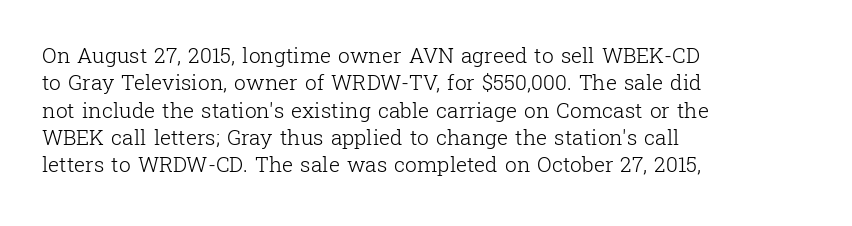
Reading down the block, your eye returns to a fixed left position each line. The weight tops out at a normal text grade. Interline gaps are of average width in this sample. The letters sit at their default tracking, neither squeezed nor spread.
